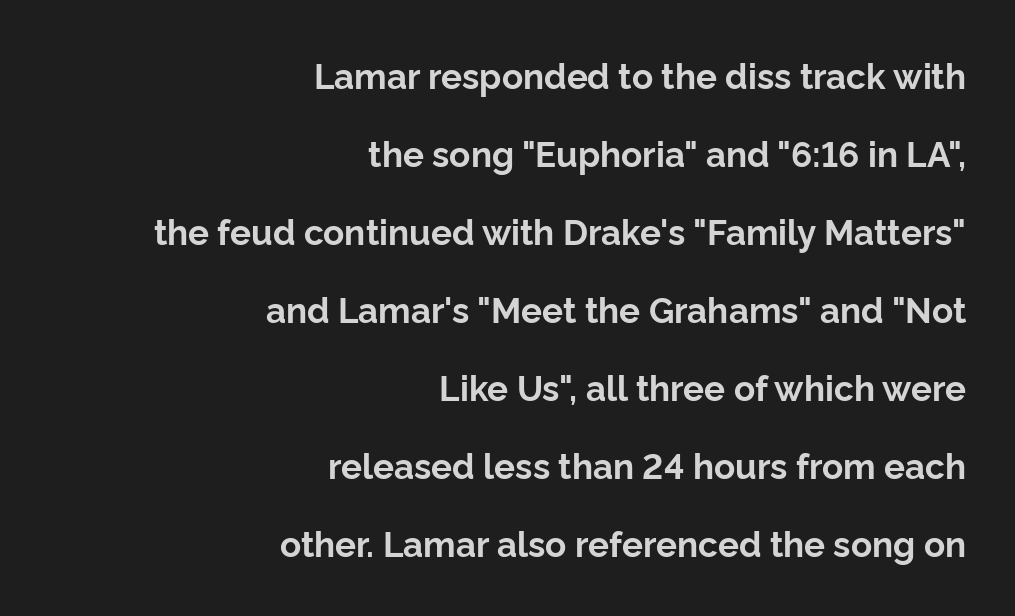
Q: Is the text bold? A: Yes.
Q: Is the text italic (slanted)? A: No, it is upright.
Q: Is the typeface a serif or a sans-serif typeface? A: Sans-serif.
Q: Is the text underlined? A: No.
Q: How is the paragraph aligned? A: Right-aligned.
Q: Is the spacing between letters normal or unusually wide? A: Normal.
Q: Is the spacing between lines tight, normal or loose? A: Loose.
Q: Width (condensed, normal, or wide)? A: Normal.
Q: Stroke contrast? A: Low.
Q: x-height? A: Medium.
Q: Monospaced? A: No.
